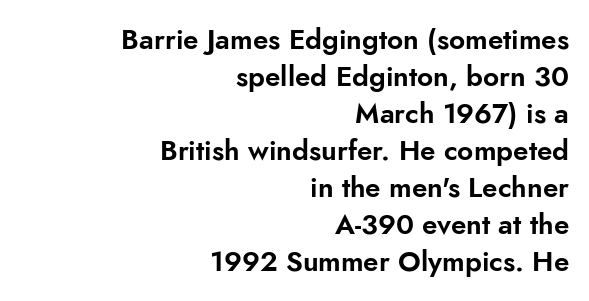
Horizontal alignment here is rightward, an uncommon choice for prose. You could not count columns in this text — the font is proportionally spaced. These lines are composed in type without serifs. Is there any slant? The stems are plumb. How are the letters spaced? Ordinarily, with no added tracking.
